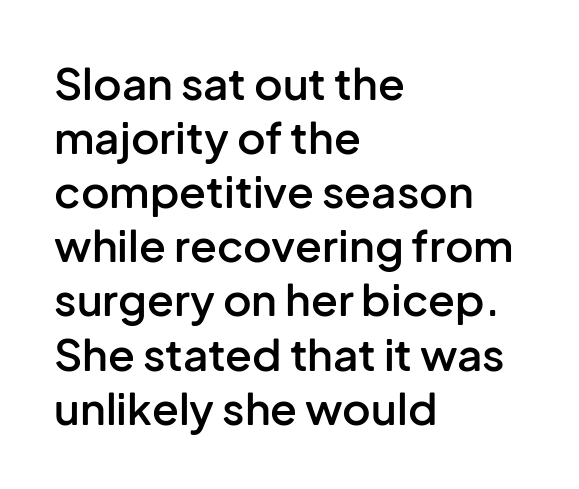
This sample uses plain, unmodified letter spacing. Weight check: semibold — heavier than regular, not quite bold. Words float on clear page, feet unadorned. If you drew a ruler down the left edge, every line would touch it. You can tell from the bare stems that sans-serif type was used. The lettering stays uniformly vertical, giving the passage a roman look.
